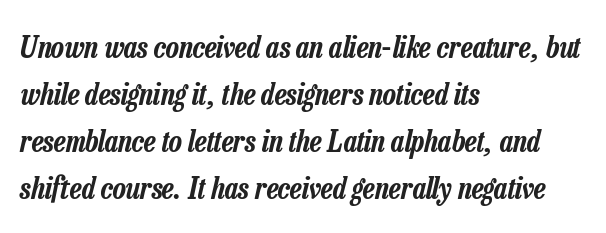
Q: Is the text italic (slanted)? A: Yes, it leans right by about 13 degrees.
Q: Is the text underlined? A: No.
Q: How is the paragraph aligned? A: Left-aligned.
Q: Is the spacing between letters normal or unusually wide? A: Normal.
Q: Is the spacing between lines tight, normal or loose? A: Normal.
Q: Width (condensed, normal, or wide)? A: Condensed.
Q: Stroke contrast? A: Low.
Q: x-height? A: Medium.
Q: Monospaced? A: No.
